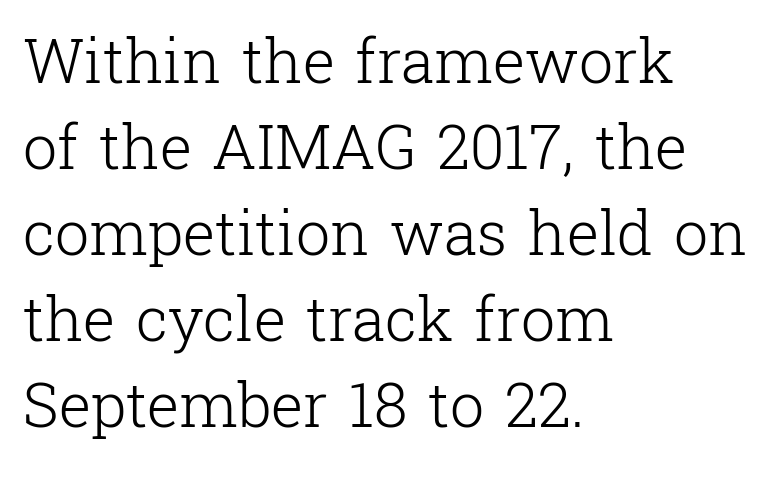
{"serif": "yes", "italic": "no", "bold": "no", "weight": "light", "width": "normal", "stroke_contrast": "low", "x_height": "medium", "monospaced": "no", "underline": "no", "align": "left", "line_spacing": "normal", "line_spacing_ratio": 1.41, "letter_spacing": "normal", "letter_spacing_em": 0.0, "glyph_px": 61}
